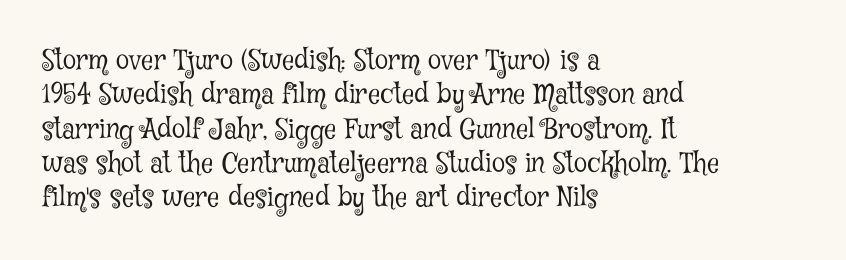
The letterforms sit at book weight or below. Honestly, the letter spacing is just normal — you wouldn't notice it. The type sits square on the baseline with zero lean. Unmarked baselines from the first word to the last. The text block is weighted toward the left margin, trailing off unevenly rightward. The designer left line spacing at the default.
